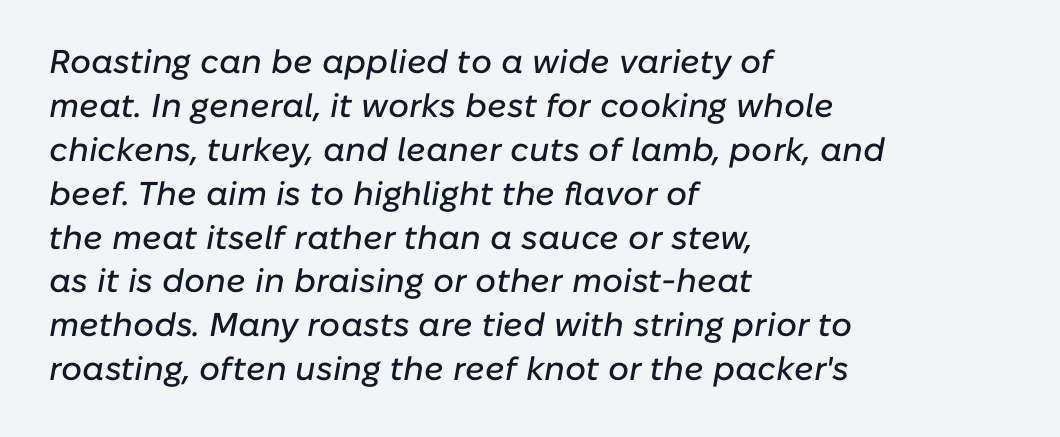
The image shows 33 px text type, italic (leaning right); set left-aligned, normal line spacing (1.33x), normal letter spacing, not underlined; low stroke contrast and a medium x-height.
